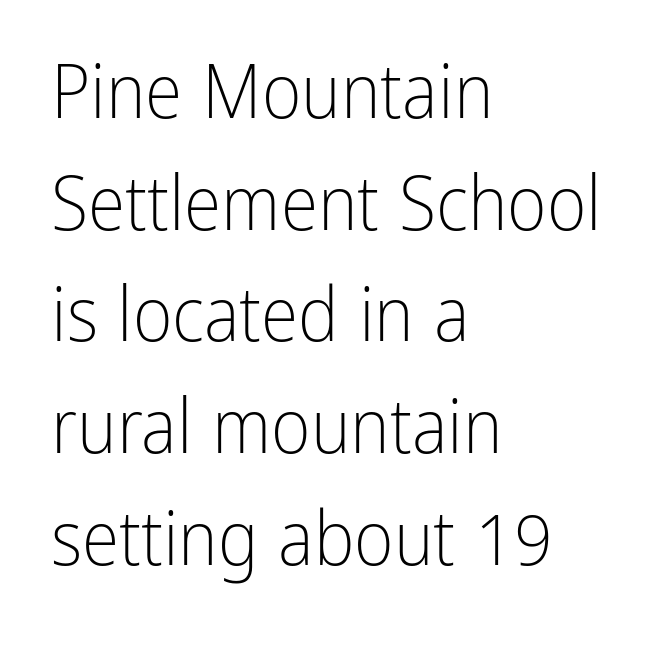
Q: Is the text bold? A: No.
Q: Is the text italic (slanted)? A: No, it is upright.
Q: Is the typeface a serif or a sans-serif typeface? A: Sans-serif.
Q: Is the text underlined? A: No.
Q: How is the paragraph aligned? A: Left-aligned.
Q: Is the spacing between letters normal or unusually wide? A: Normal.
Q: Is the spacing between lines tight, normal or loose? A: Normal.
Q: Width (condensed, normal, or wide)? A: Condensed.
Q: Stroke contrast? A: Low.
Q: x-height? A: Medium.
Q: Monospaced? A: No.
